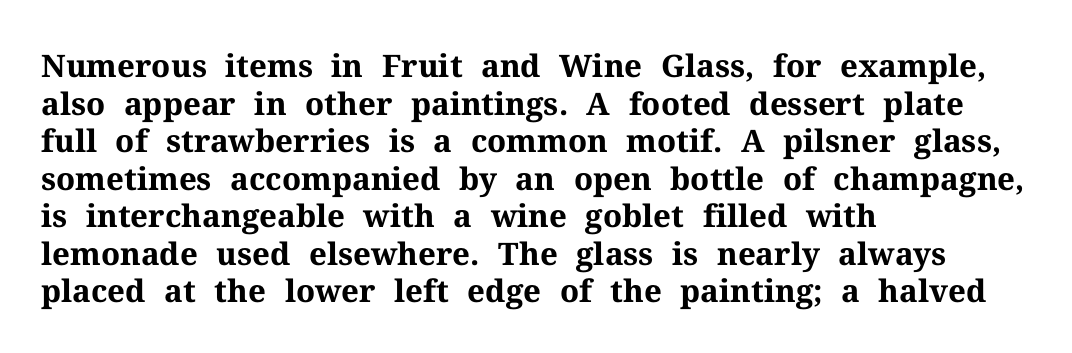
Q: Is the text bold? A: Yes.
Q: Is the text italic (slanted)? A: No, it is upright.
Q: Is the typeface a serif or a sans-serif typeface? A: Serif.
Q: Is the text underlined? A: No.
Q: How is the paragraph aligned? A: Left-aligned.
Q: Is the spacing between letters normal or unusually wide? A: Normal.
Q: Width (condensed, normal, or wide)? A: Normal.
Q: Stroke contrast? A: Medium.
Q: x-height? A: Medium.
Q: Monospaced? A: No.
